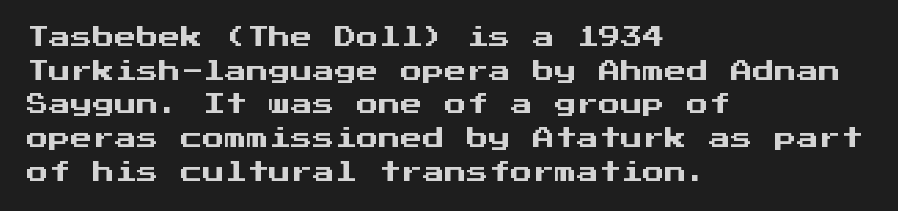
The image shows 22 px text type, upright; set left-aligned, normal line spacing (1.53x), normal letter spacing, not underlined.
